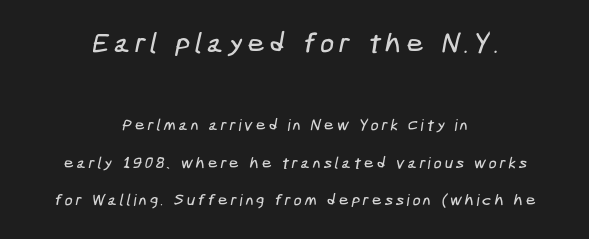
The image shows 28 px condensed sans-serif type; set centered, loose line spacing (2.35x), not underlined; the first (top) block is 1.75x larger; low stroke contrast and a medium x-height.
